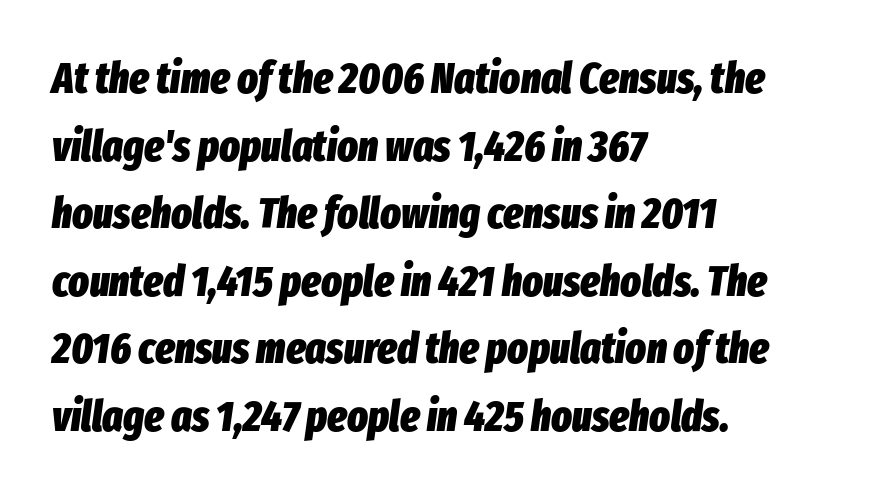
Q: Is the text bold? A: Yes.
Q: Is the text italic (slanted)? A: Yes, it leans right by about 8 degrees.
Q: Is the text underlined? A: No.
Q: How is the paragraph aligned? A: Left-aligned.
Q: Is the spacing between letters normal or unusually wide? A: Normal.
Q: Is the spacing between lines tight, normal or loose? A: Normal.
Q: Width (condensed, normal, or wide)? A: Condensed.
Q: Stroke contrast? A: Low.
Q: x-height? A: Medium.
Q: Monospaced? A: No.
